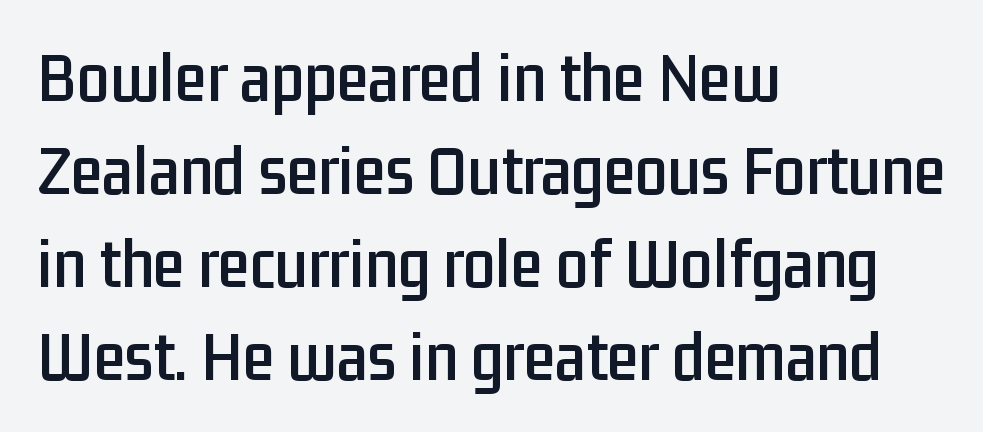
The image shows 72 px condensed sans-serif type, upright; set left-aligned, normal line spacing (1.29x), normal letter spacing, not underlined; low stroke contrast and a medium x-height.
